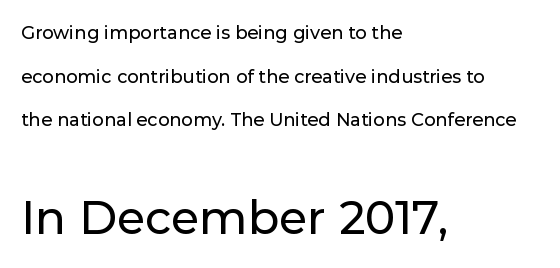
The image shows 46 px sans-serif type, upright; set left-aligned, loose line spacing (2.43x), normal letter spacing, not underlined; the second (bottom) block is 2.56x larger; low stroke contrast and a medium x-height.
